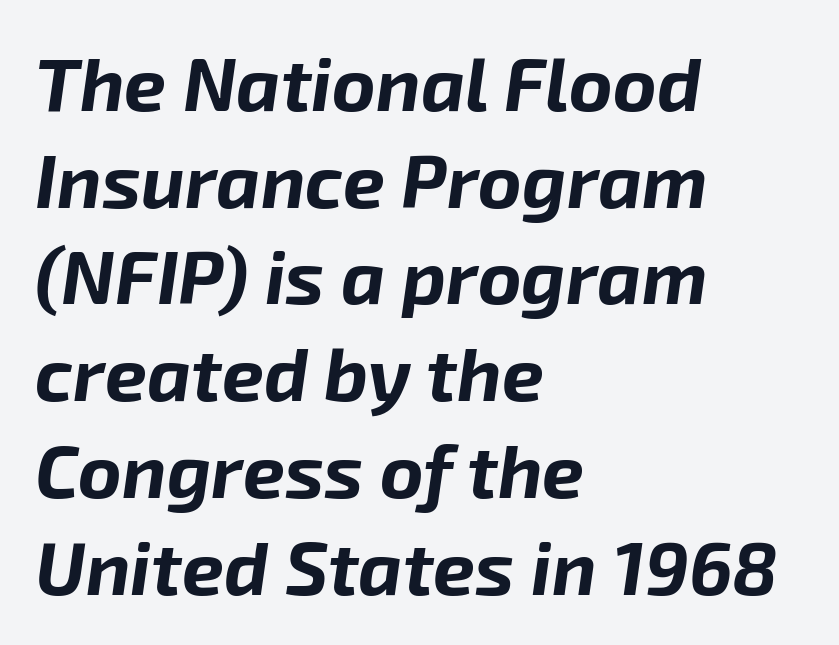
{"italic": "yes", "lean": "right", "slant_degrees": 8, "bold": "yes", "weight": "bold", "width": "normal", "stroke_contrast": "low", "x_height": "medium", "monospaced": "no", "underline": "no", "align": "left", "line_spacing": "normal", "line_spacing_ratio": 1.29, "letter_spacing": "normal", "letter_spacing_em": 0.0, "glyph_px": 75}
